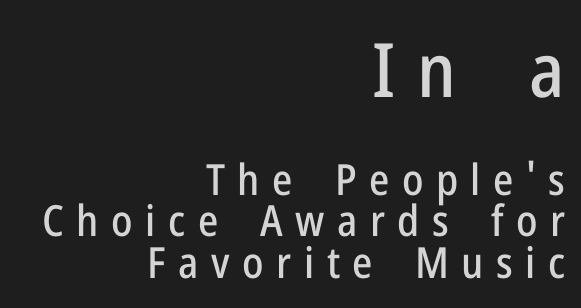
The image shows 75 px condensed sans-serif type, upright; set right-aligned, tight line spacing (0.97x), unusually wide letter spacing (+0.29 em), not underlined; the first (top) block is 1.74x larger; low stroke contrast and a medium x-height.
